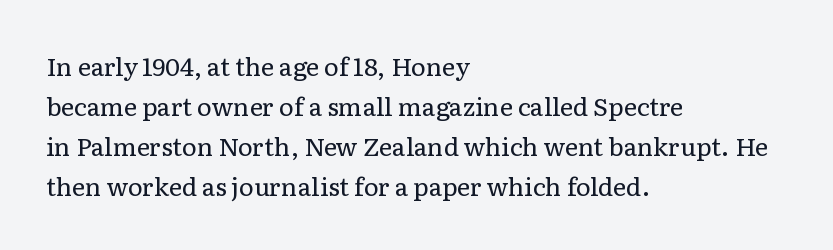
The image shows 25 px text type, upright; set left-aligned, normal line spacing (1.6x), normal letter spacing, not underlined.
